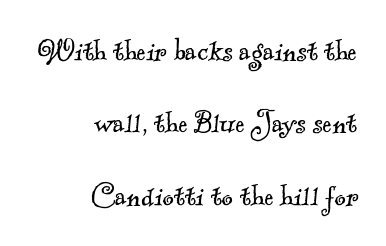
Q: Is the text bold? A: No.
Q: Is the typeface a serif or a sans-serif typeface? A: Serif.
Q: Is the text underlined? A: No.
Q: How is the paragraph aligned? A: Right-aligned.
Q: Is the spacing between letters normal or unusually wide? A: Normal.
Q: Is the spacing between lines tight, normal or loose? A: Loose.
Q: Width (condensed, normal, or wide)? A: Normal.
Q: x-height? A: Small.
Q: Monospaced? A: No.
